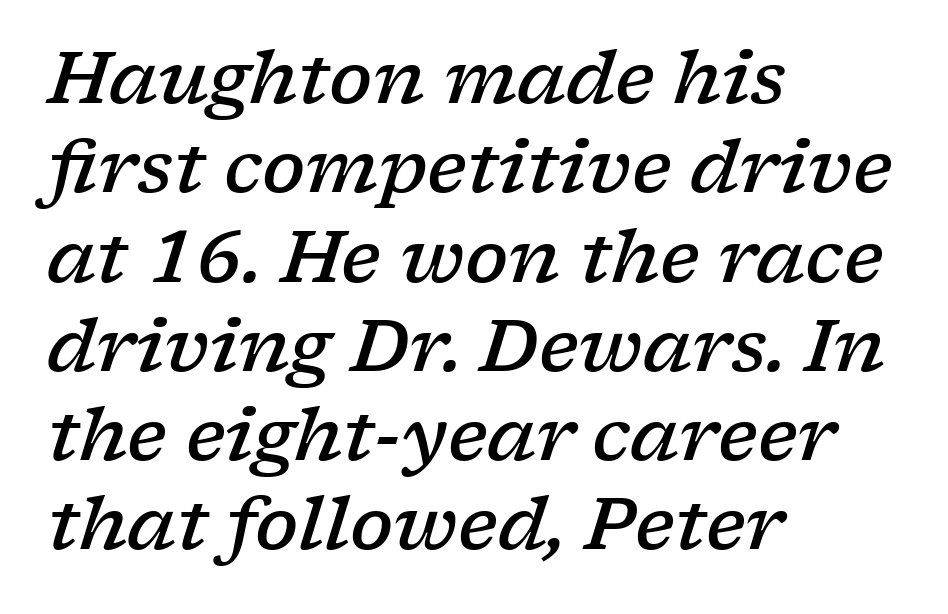
Q: Is the text bold? A: Semi-bold.
Q: Is the text italic (slanted)? A: Yes, it leans right by about 17 degrees.
Q: Is the typeface a serif or a sans-serif typeface? A: Serif.
Q: Is the text underlined? A: No.
Q: How is the paragraph aligned? A: Left-aligned.
Q: Is the spacing between letters normal or unusually wide? A: Normal.
Q: Width (condensed, normal, or wide)? A: Wide.
Q: Stroke contrast? A: Low.
Q: x-height? A: Medium.
Q: Monospaced? A: No.
